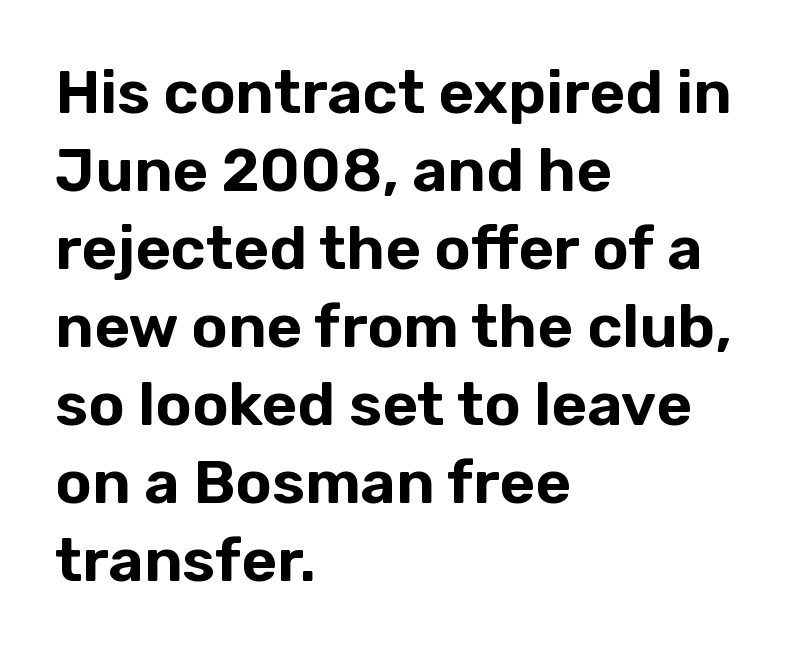
Q: Is the text italic (slanted)? A: No, it is upright.
Q: Is the typeface a serif or a sans-serif typeface? A: Sans-serif.
Q: Is the text underlined? A: No.
Q: How is the paragraph aligned? A: Left-aligned.
Q: Is the spacing between letters normal or unusually wide? A: Normal.
Q: Is the spacing between lines tight, normal or loose? A: Normal.
Q: Width (condensed, normal, or wide)? A: Normal.
Q: Stroke contrast? A: Low.
Q: x-height? A: Medium.
Q: Monospaced? A: No.
